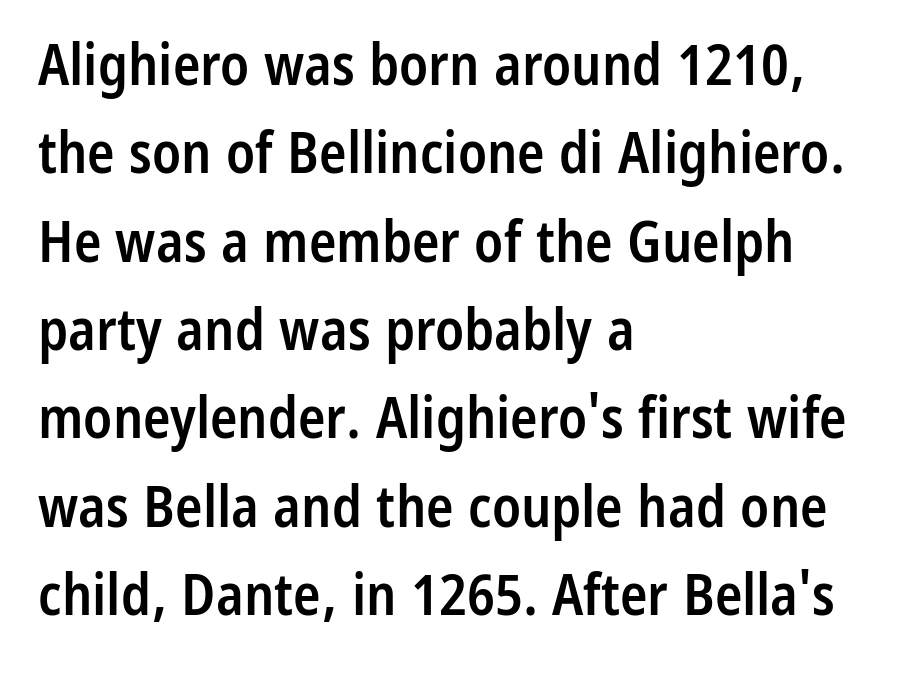
The image shows 57 px semibold, condensed sans-serif type, upright; set left-aligned, normal line spacing (1.55x), normal letter spacing, not underlined; low stroke contrast and a medium x-height.
